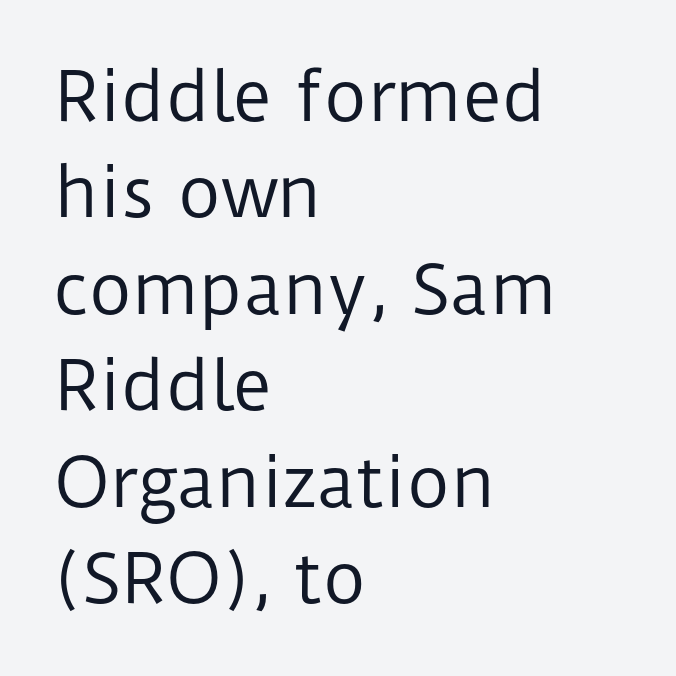
Q: Is the text bold? A: No.
Q: Is the text italic (slanted)? A: No, it is upright.
Q: Is the typeface a serif or a sans-serif typeface? A: Sans-serif.
Q: Is the text underlined? A: No.
Q: How is the paragraph aligned? A: Left-aligned.
Q: Is the spacing between letters normal or unusually wide? A: Normal.
Q: Is the spacing between lines tight, normal or loose? A: Normal.
Q: Width (condensed, normal, or wide)? A: Normal.
Q: Stroke contrast? A: Low.
Q: x-height? A: Medium.
Q: Monospaced? A: No.
